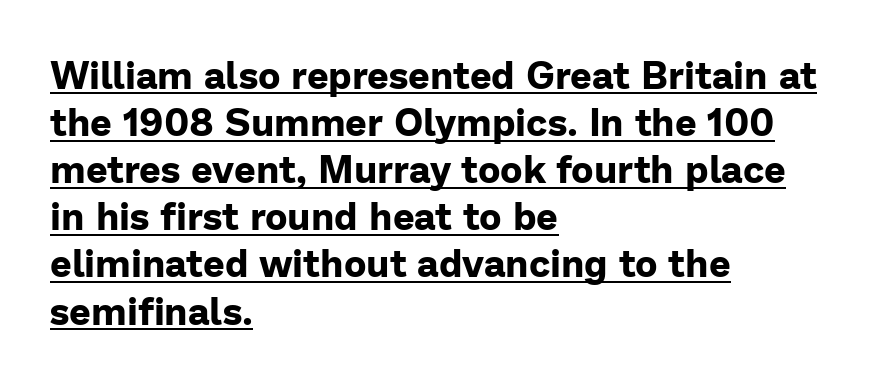
The image shows 38 px bold sans-serif type, upright; set left-aligned, line spacing 1.24x, normal letter spacing, underlined; low stroke contrast and a medium x-height.
